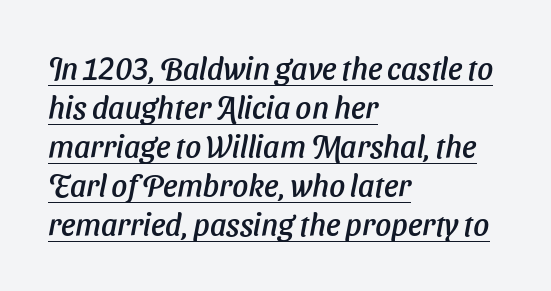
{"width": "normal", "stroke_contrast": "low", "x_height": "medium", "monospaced": "no", "underline": "yes", "align": "left", "line_spacing": "normal", "line_spacing_ratio": 1.26, "letter_spacing": "normal", "letter_spacing_em": 0.0, "glyph_px": 31}
